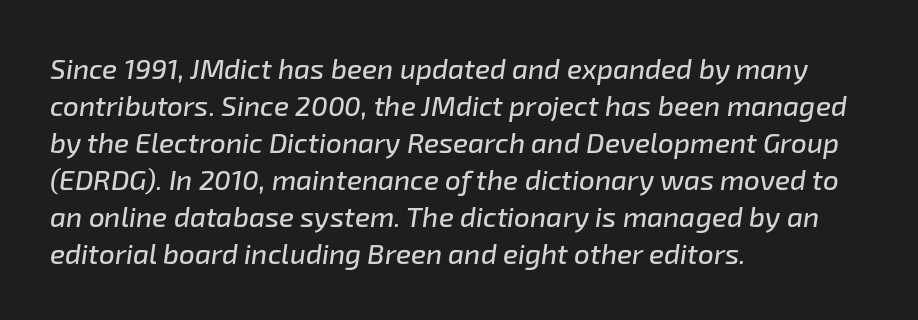
Italic: yes, the glyphs are oblique. A typesetter would call this leading conventional body-copy spacing. The specimen omits any rule beneath the text block's lines. Caption: multi-line text, flush left, ragged right. Each word holds together tightly as a unit, with standard inter-letter gaps. Do the characters align in a grid? No, the font is proportional.
